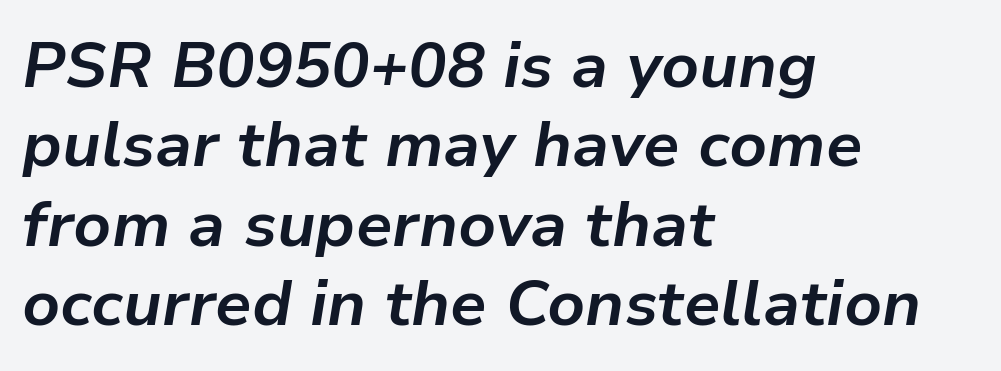
The image shows 64 px bold type, italic (leaning right); set left-aligned, line spacing 1.24x, normal letter spacing, not underlined; low stroke contrast and a medium x-height.
